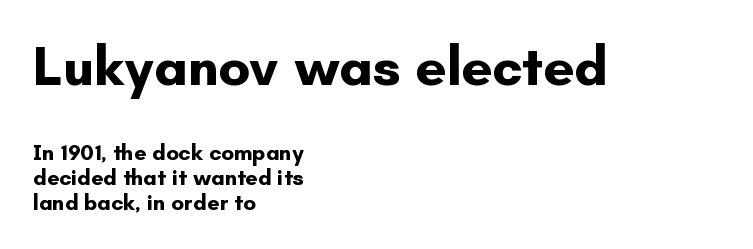
Q: Is the text bold? A: Yes.
Q: Is the text italic (slanted)? A: No, it is upright.
Q: Is the typeface a serif or a sans-serif typeface? A: Sans-serif.
Q: Is the text underlined? A: No.
Q: How is the paragraph aligned? A: Left-aligned.
Q: Is the spacing between letters normal or unusually wide? A: Normal.
Q: Is the spacing between lines tight, normal or loose? A: Tight.
Q: Which block of text is set in a larger size, the first (top) or the second (bottom)? A: The first (top) one.
Q: Width (condensed, normal, or wide)? A: Normal.
Q: Stroke contrast? A: Low.
Q: x-height? A: Small.
Q: Monospaced? A: No.
